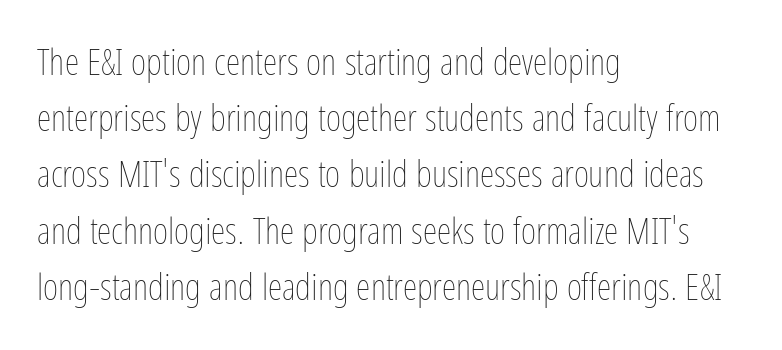
{"italic": "no", "bold": "no", "weight": "thin", "width": "condensed", "stroke_contrast": "low", "x_height": "medium", "monospaced": "no", "underline": "no", "align": "left", "line_spacing": "normal", "line_spacing_ratio": 1.52, "letter_spacing": "normal", "letter_spacing_em": 0.0, "glyph_px": 37}
